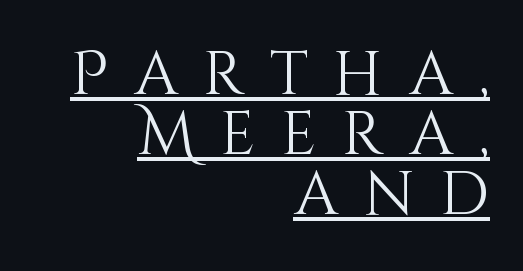
Q: Is the text bold? A: No.
Q: Is the text italic (slanted)? A: No, it is upright.
Q: Is the text underlined? A: Yes.
Q: How is the paragraph aligned? A: Right-aligned.
Q: Is the spacing between letters normal or unusually wide? A: Unusually wide.
Q: Is the spacing between lines tight, normal or loose? A: Tight.
Q: Width (condensed, normal, or wide)? A: Normal.
Q: Stroke contrast? A: Medium.
Q: x-height? A: Large.
Q: Monospaced? A: No.
